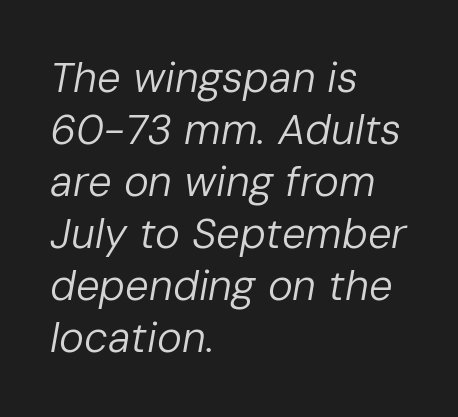
{"italic": "yes", "lean": "right", "slant_degrees": 10, "bold": "no", "weight": "regular", "width": "normal", "stroke_contrast": "low", "x_height": "medium", "monospaced": "no", "underline": "no", "align": "left", "line_spacing_ratio": 1.24, "letter_spacing": "normal", "letter_spacing_em": 0.0, "glyph_px": 42}
